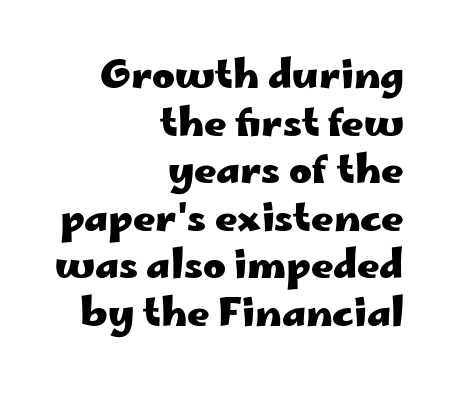
The image shows 39 px heavy, wide sans-serif type, upright; set right-aligned, line spacing 1.22x, normal letter spacing, not underlined; low stroke contrast and a small x-height.
